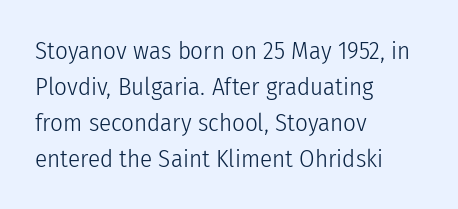
The image shows 25 px text type, upright; set left-aligned, normal line spacing (1.44x), normal letter spacing, not underlined.
